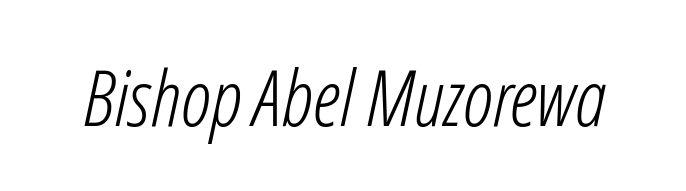
Has an underline been added? It has not. Glyph-to-glyph distance matches everyday printed text. Character widths vary here, with narrow letters taking less room than wide ones. On a weight scale, this lands at 450 or below. Italic: yes, the glyphs are oblique.
